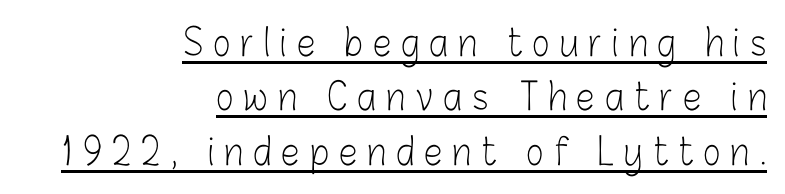
Q: Is the text bold? A: No.
Q: Is the text italic (slanted)? A: No, it is upright.
Q: Is the typeface a serif or a sans-serif typeface? A: Sans-serif.
Q: Is the text underlined? A: Yes.
Q: How is the paragraph aligned? A: Right-aligned.
Q: Is the spacing between letters normal or unusually wide? A: Unusually wide.
Q: Is the spacing between lines tight, normal or loose? A: Normal.
Q: Width (condensed, normal, or wide)? A: Condensed.
Q: Stroke contrast? A: Low.
Q: x-height? A: Medium.
Q: Monospaced? A: No.
